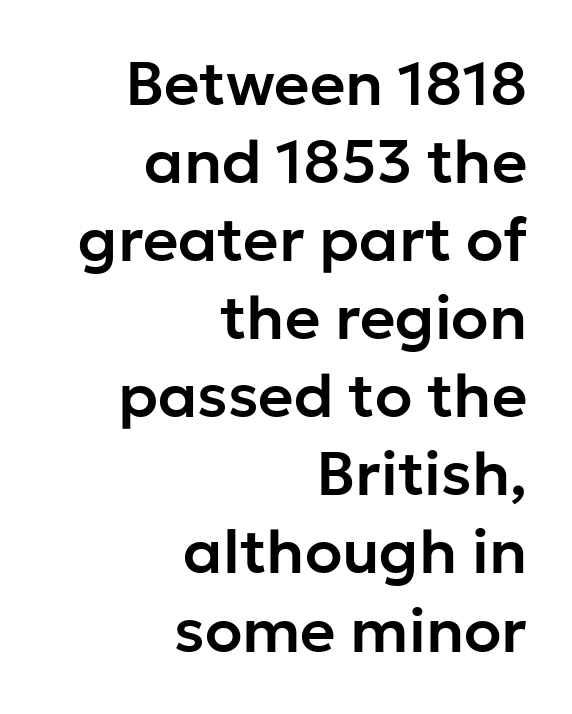
Glance below the letters and you will spot only blank space. This sample has the flowing, uneven cadence of proportional lettering. The text was rendered using a sans face with plain stroke endings. Tall strokes in this sample are plumb rather than angled. Typeset ragged left — the right edge is the straight one.
